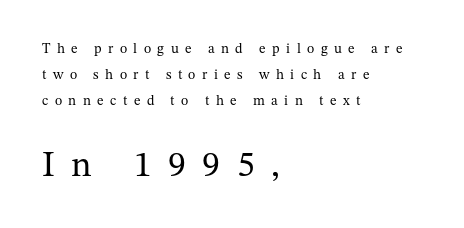
The image shows 36 px regular-weight serif type, upright; set left-aligned, line spacing 1.85x, unusually wide letter spacing (+0.46 em), not underlined; the second (bottom) block is 2.57x larger; medium stroke contrast and a medium x-height.
